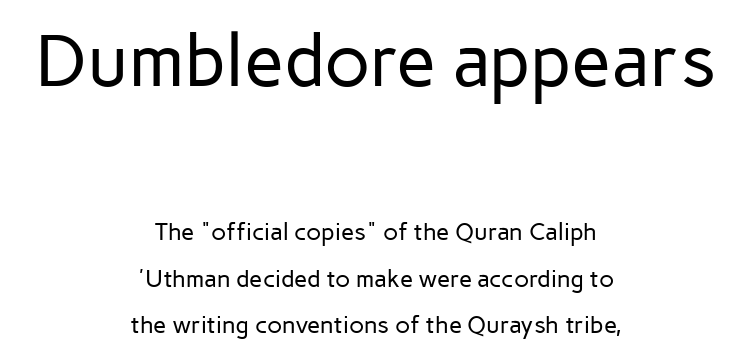
{"serif": "no", "italic": "no", "bold": "no", "weight": "regular", "width": "normal", "stroke_contrast": "low", "x_height": "medium", "monospaced": "no", "underline": "no", "align": "center", "line_spacing": "loose", "line_spacing_ratio": 1.95, "letter_spacing": "normal", "letter_spacing_em": 0.0, "larger_block": "first", "size_ratio": 3.04, "glyph_px": 73}
